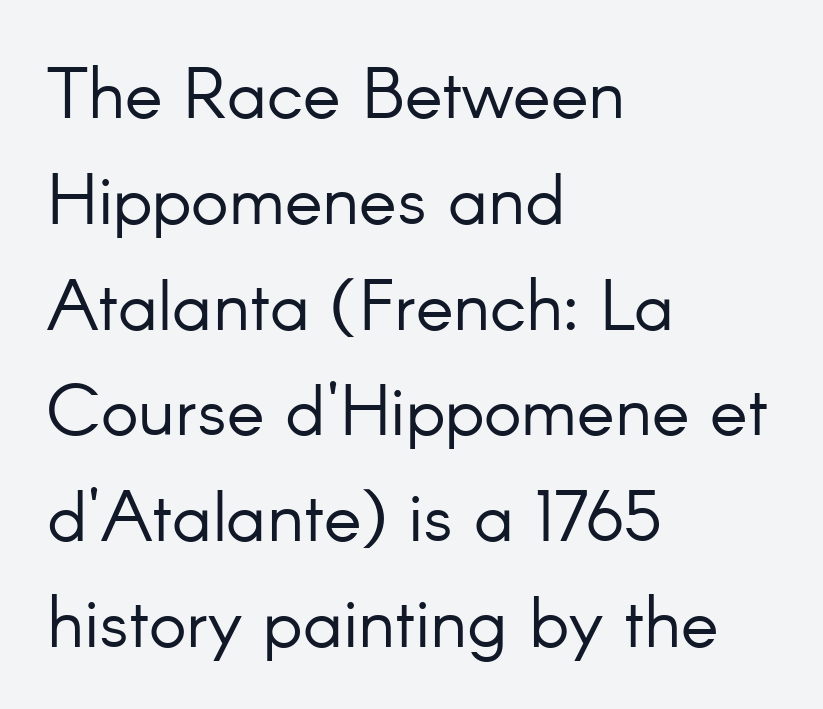
{"serif": "no", "italic": "no", "bold": "no", "weight": "light", "width": "normal", "stroke_contrast": "low", "x_height": "small", "monospaced": "no", "underline": "no", "align": "left", "line_spacing": "normal", "line_spacing_ratio": 1.49, "letter_spacing": "normal", "letter_spacing_em": 0.0, "glyph_px": 71}
